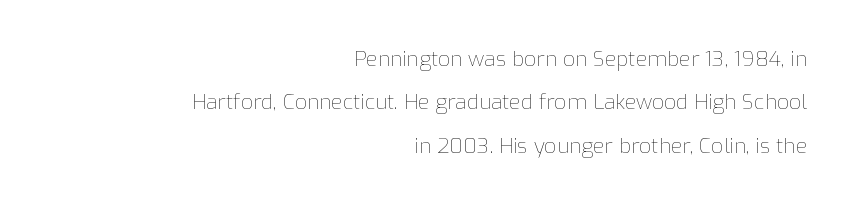
Q: Is the text bold? A: No.
Q: Is the text italic (slanted)? A: No, it is upright.
Q: Is the text underlined? A: No.
Q: How is the paragraph aligned? A: Right-aligned.
Q: Is the spacing between letters normal or unusually wide? A: Normal.
Q: Is the spacing between lines tight, normal or loose? A: Loose.
